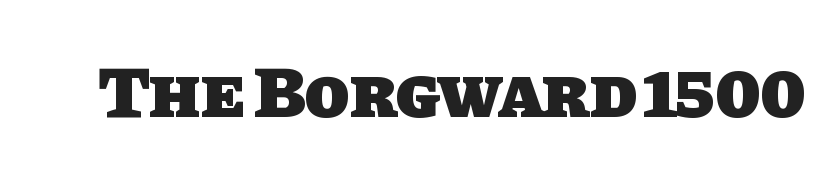
Looks like regular typesetting: each glyph gets only the width it needs. Nobody drew a line under any word here. Look at the tracking — it's just the regular setting, nothing added. In terms of weight, the rendering is a true, heavy bold. A typesetter would label this face a sans.
